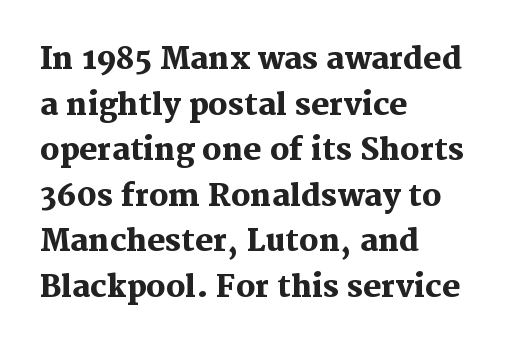
{"serif": "yes", "italic": "no", "bold": "yes", "weight": "heavy", "width": "normal", "stroke_contrast": "medium", "x_height": "medium", "monospaced": "no", "underline": "no", "align": "left", "line_spacing": "normal", "line_spacing_ratio": 1.52, "letter_spacing": "normal", "letter_spacing_em": 0.0, "glyph_px": 30}
